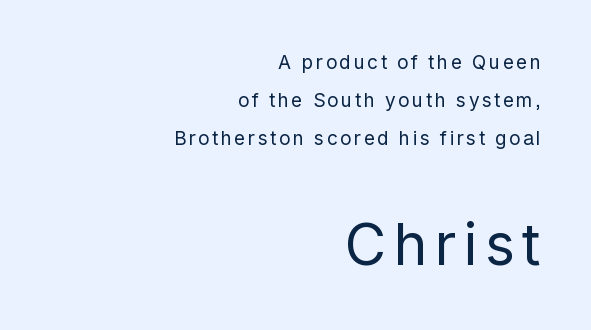
Q: Is the text bold? A: No.
Q: Is the text italic (slanted)? A: No, it is upright.
Q: Is the typeface a serif or a sans-serif typeface? A: Sans-serif.
Q: Is the text underlined? A: No.
Q: How is the paragraph aligned? A: Right-aligned.
Q: Is the spacing between lines tight, normal or loose? A: Loose.
Q: Which block of text is set in a larger size, the first (top) or the second (bottom)? A: The second (bottom) one.
Q: Width (condensed, normal, or wide)? A: Normal.
Q: Stroke contrast? A: Low.
Q: x-height? A: Medium.
Q: Monospaced? A: No.
